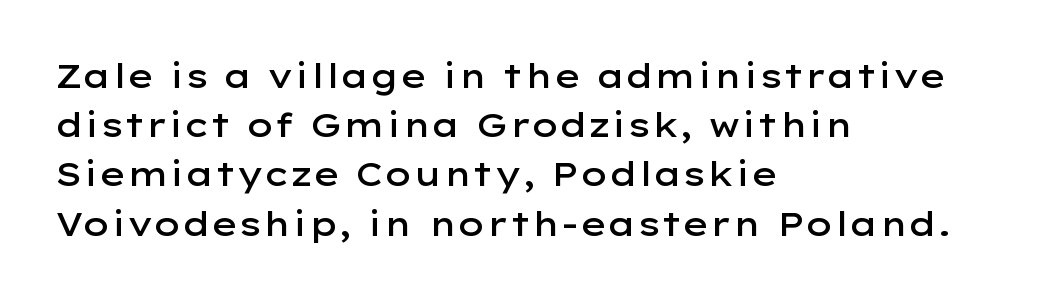
{"serif": "no", "italic": "no", "bold": "semi", "weight": "semibold", "width": "wide", "stroke_contrast": "low", "x_height": "medium", "monospaced": "no", "underline": "no", "align": "left", "line_spacing": "normal", "line_spacing_ratio": 1.49, "letter_spacing": "normal", "letter_spacing_em": 0.0, "glyph_px": 33}
